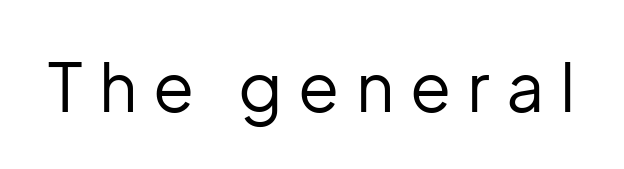
Q: Is the text bold? A: No.
Q: Is the text italic (slanted)? A: No, it is upright.
Q: Is the typeface a serif or a sans-serif typeface? A: Sans-serif.
Q: Is the text underlined? A: No.
Q: Is the spacing between letters normal or unusually wide? A: Unusually wide.
Q: Width (condensed, normal, or wide)? A: Normal.
Q: Stroke contrast? A: Low.
Q: x-height? A: Medium.
Q: Monospaced? A: No.
